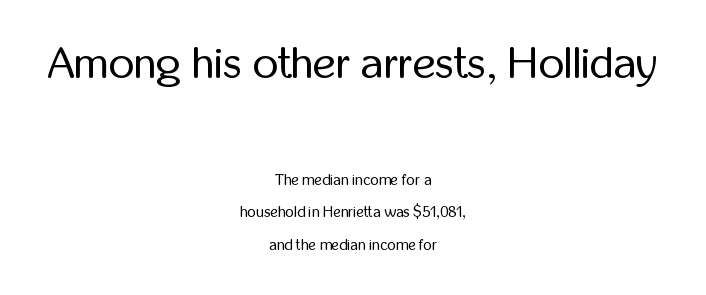
Q: Is the text bold? A: No.
Q: Is the text italic (slanted)? A: No, it is upright.
Q: Is the typeface a serif or a sans-serif typeface? A: Sans-serif.
Q: Is the text underlined? A: No.
Q: How is the paragraph aligned? A: Centered.
Q: Is the spacing between letters normal or unusually wide? A: Normal.
Q: Is the spacing between lines tight, normal or loose? A: Loose.
Q: Which block of text is set in a larger size, the first (top) or the second (bottom)? A: The first (top) one.
Q: Width (condensed, normal, or wide)? A: Condensed.
Q: Stroke contrast? A: Low.
Q: x-height? A: Medium.
Q: Monospaced? A: No.
